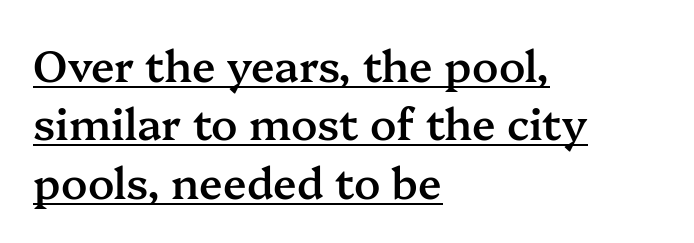
Evenly set lines give the paragraph a standard silhouette. This is serif lettering, the kind often seen in printed books. A fair bit of extra ink — the face is semibold, not bold. The letters advance in unequal steps, a hallmark of proportional type. In terms of posture, this sample is upright. These characters rest on top of a visible drawn line.
